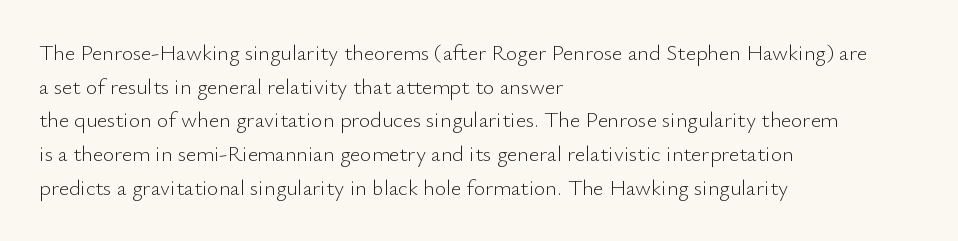
Unbolded letterforms with no extra heft. The letterforms sit shoulder to shoulder at normal distance. Line spacing here is normal. Glance below the letters and you will spot only blank space. Visually the block forms a straight wall on the left and a jagged coastline on the right.
